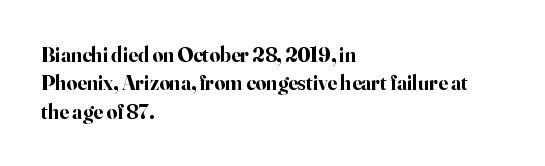
Q: Is the text bold? A: Yes.
Q: Is the text italic (slanted)? A: No, it is upright.
Q: Is the text underlined? A: No.
Q: How is the paragraph aligned? A: Left-aligned.
Q: Is the spacing between letters normal or unusually wide? A: Normal.
Q: Is the spacing between lines tight, normal or loose? A: Normal.
